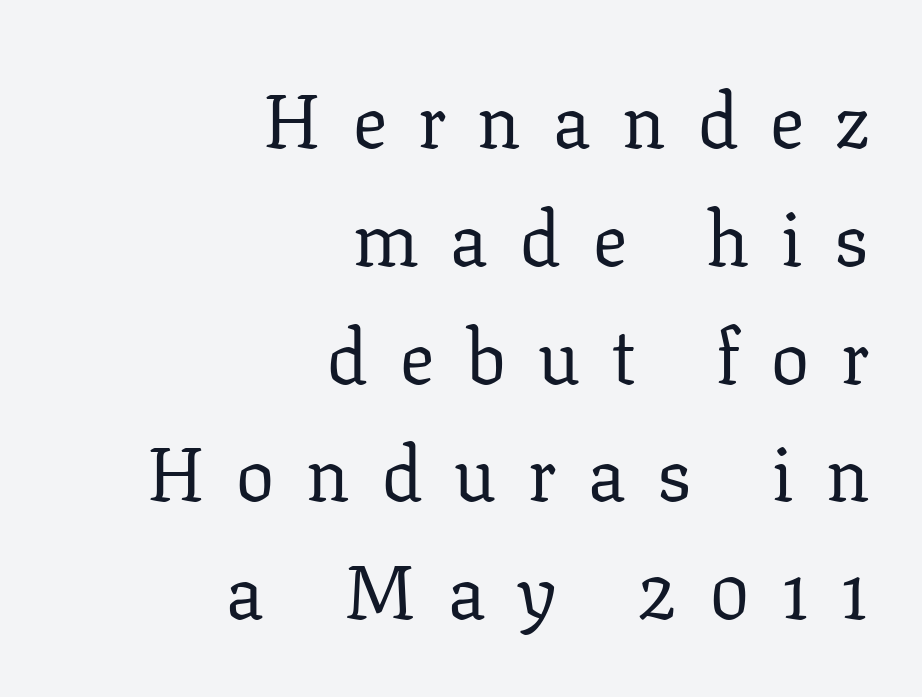
{"serif": "yes", "italic": "no", "bold": "no", "weight": "regular", "width": "normal", "stroke_contrast": "low", "x_height": "medium", "monospaced": "no", "underline": "no", "align": "right", "line_spacing": "normal", "line_spacing_ratio": 1.55, "letter_spacing": "wide", "letter_spacing_em": 0.42, "glyph_px": 76}
